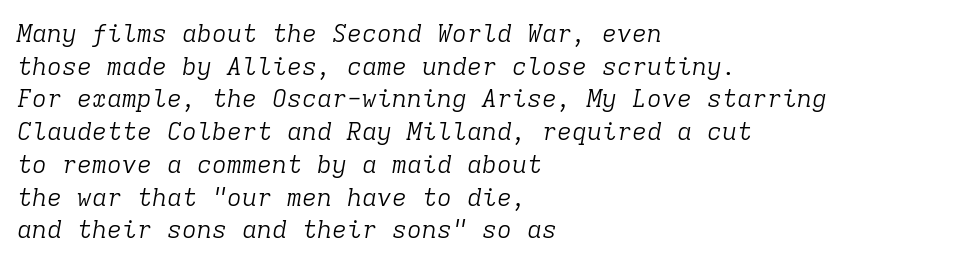
The image shows 25 px text type, italic (leaning right); set left-aligned, normal line spacing (1.31x), normal letter spacing, not underlined.
